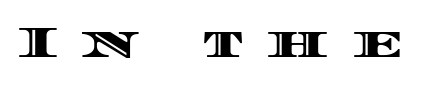
You can tell it's not italic because the verticals are truly vertical. The passage shown is typed in a proportional face where columns would drift. What stands out about the letter spacing? Its width — letters are far apart. Type without underlining.
